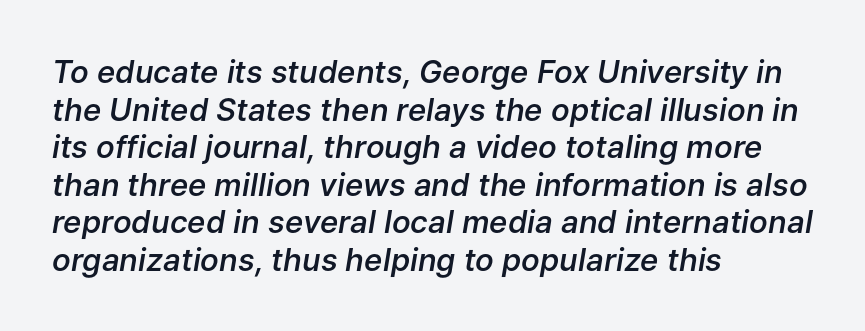
The image shows 31 px semibold type, italic (leaning right); set left-aligned, line spacing 1.21x, normal letter spacing, not underlined; low stroke contrast and a medium x-height.
